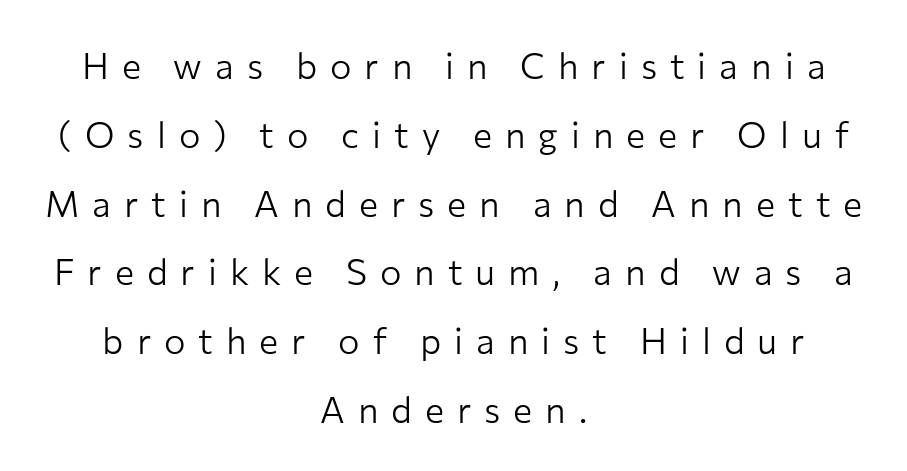
The image shows 36 px light sans-serif type, upright; set centered, loose line spacing (1.91x), unusually wide letter spacing (+0.36 em), not underlined; low stroke contrast and a medium x-height.
